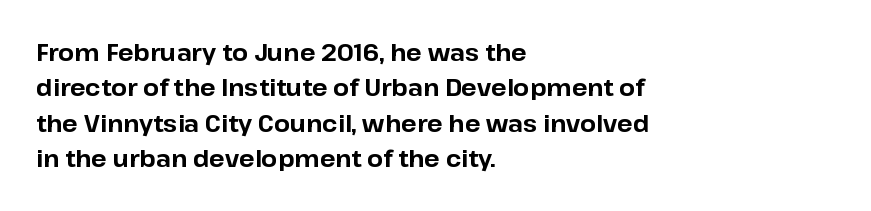
{"italic": "no", "bold": "yes", "underline": "no", "align": "left", "line_spacing": "normal", "line_spacing_ratio": 1.54, "letter_spacing": "normal", "letter_spacing_em": 0.0, "glyph_px": 23}
